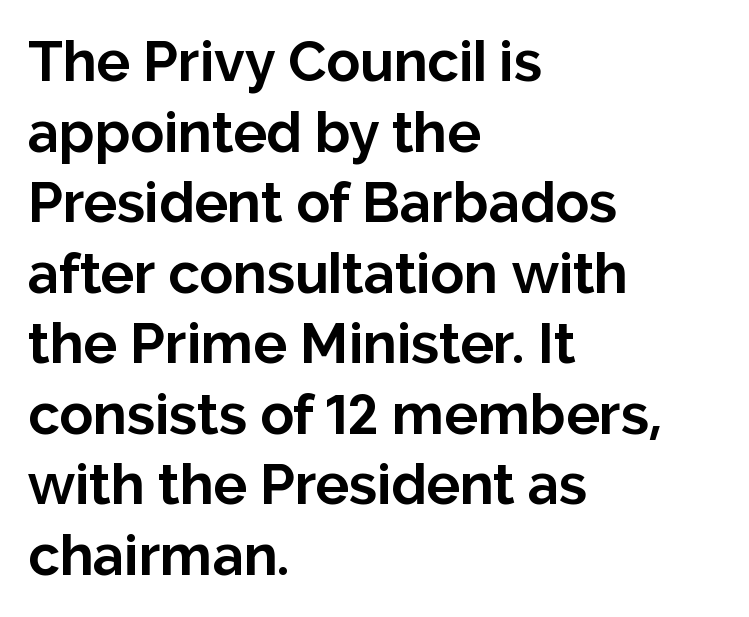
How would I describe the line gaps? Plain and ordinary. Letters rest on an invisible, unmarked baseline. Spacing between characters is what you'd get straight out of the box. Layout note: lines flush left. What kind of face is this? One without serifs — a sans.
